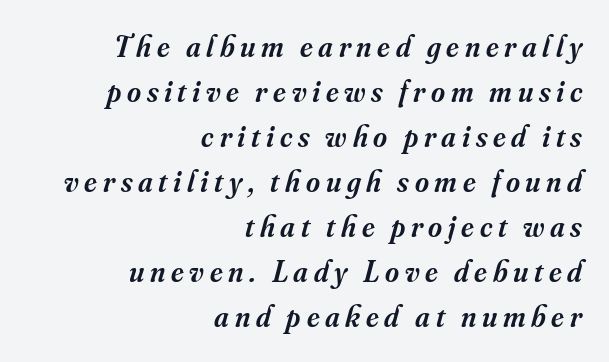
Q: Is the text bold? A: Semi-bold.
Q: Is the text italic (slanted)? A: Yes, it leans right by about 16 degrees.
Q: Is the typeface a serif or a sans-serif typeface? A: Serif.
Q: Is the text underlined? A: No.
Q: How is the paragraph aligned? A: Right-aligned.
Q: Is the spacing between lines tight, normal or loose? A: Normal.
Q: Width (condensed, normal, or wide)? A: Normal.
Q: Stroke contrast? A: Medium.
Q: x-height? A: Small.
Q: Monospaced? A: No.
